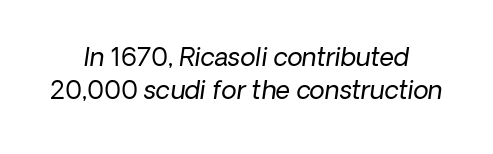
The letterforms sit shoulder to shoulder at normal distance. No extra ink here — the face is not bold. Teacher's note: observe the equal gaps on both sides — that is centered alignment. Is the type slanted? Yes — the strokes lean at a clear angle. Underlining? Definitely not there. This block has exactly the height ordinary leading produces.
